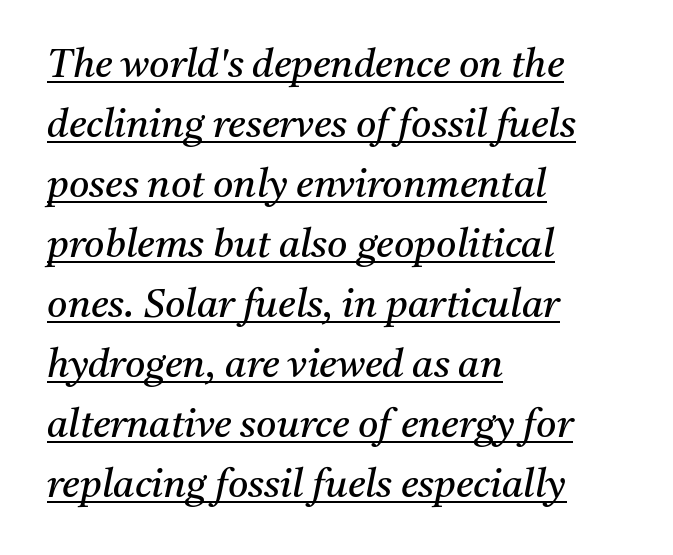
{"serif": "yes", "italic": "yes", "lean": "right", "slant_degrees": 11, "bold": "no", "weight": "regular", "width": "normal", "stroke_contrast": "medium", "x_height": "medium", "monospaced": "no", "underline": "yes", "align": "left", "line_spacing": "normal", "line_spacing_ratio": 1.54, "letter_spacing": "normal", "letter_spacing_em": 0.0, "glyph_px": 39}
